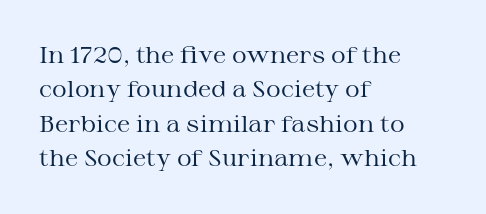
The image shows 23 px text type, upright; set left-aligned, normal line spacing (1.5x), normal letter spacing, not underlined.
